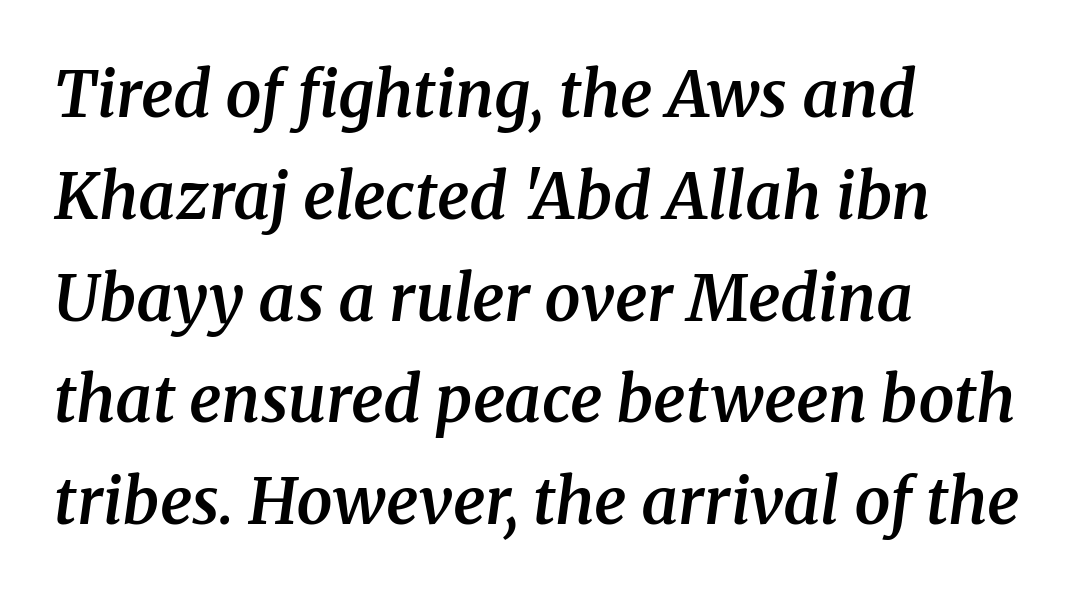
The image shows 64 px semibold serif type, italic (leaning right); set left-aligned, normal line spacing (1.59x), normal letter spacing, not underlined; medium stroke contrast and a medium x-height.
